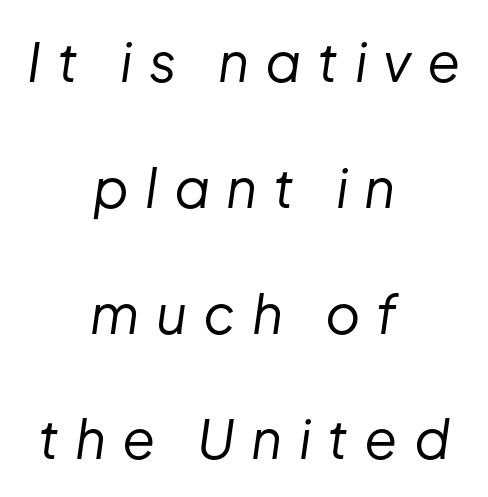
Character widths vary here, with narrow letters taking less room than wide ones. These lines stand farther apart than default settings would place them. The glyphs look as if they've been sheared to an angle. Glyph-to-glyph distance is far greater than everyday printed text.
